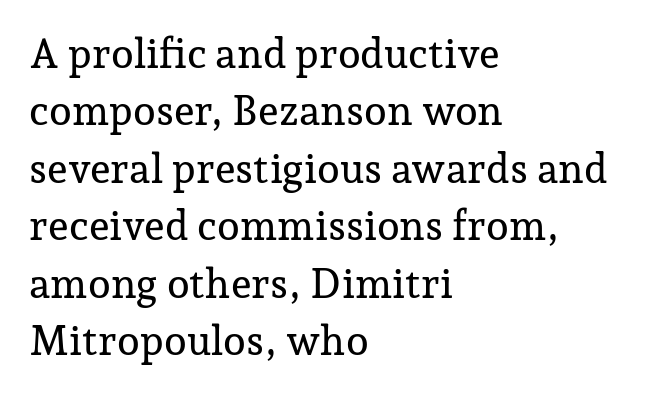
Note the varied advance widths — an 'i' is clearly narrower than an 'm'. Serifs: yes, visible at the terminals of the letterforms. Check the space under the baseline: it is left empty. The rendering anchors every line to the left-hand side. Students, note that the glyphs here touch the page at normal intervals. The axis of the letterforms is exactly vertical.
